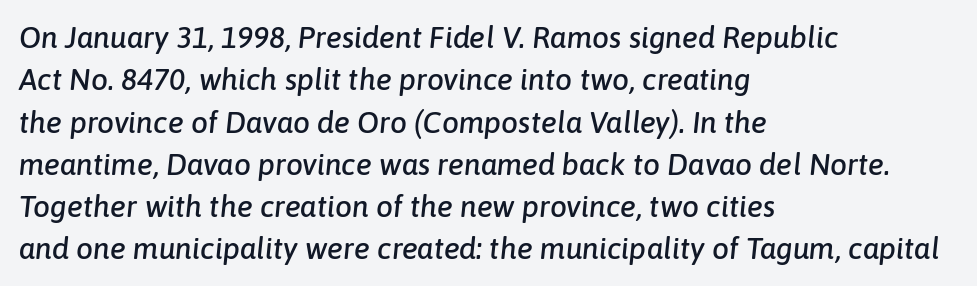
Is this a fixed-width face? No — the glyphs have proportional, varying widths. Here the glyphs are tracked normally, forming tight word shapes. These lines are set flush left with a ragged right edge. Underlining? Definitely not there. Whoever set this chose a conventional vertical rhythm.
